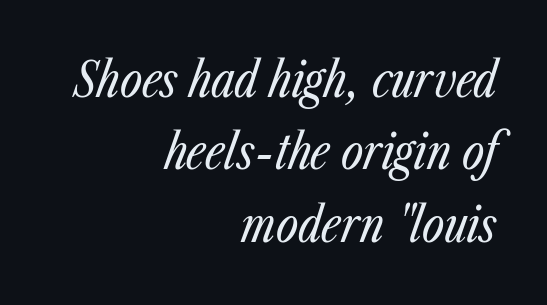
The strokes are not fattened; the text isn't bold. Spacing verdict: proportional, widths tailored to each character. The rag falls on the left side of this text block. Horizontal bands of white between lines are of average thickness.
